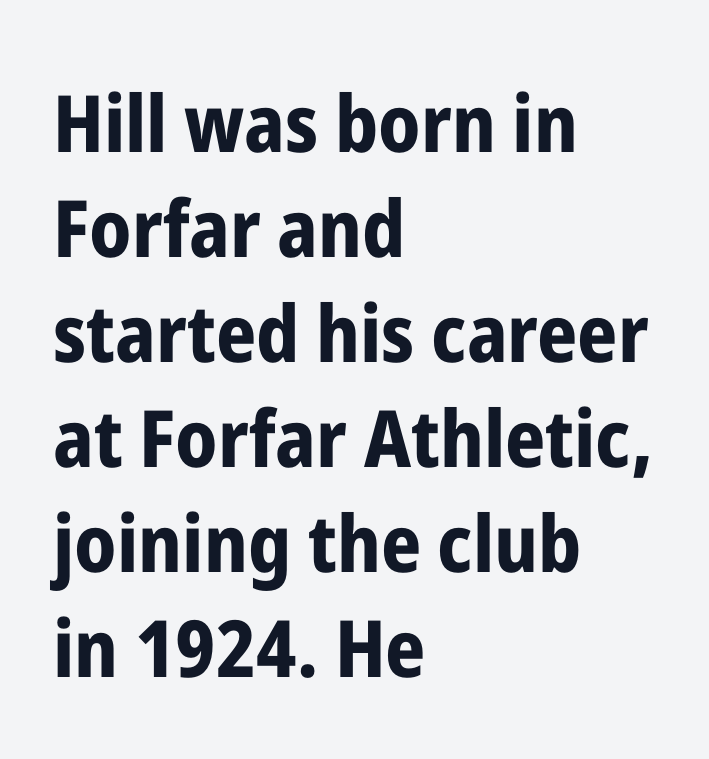
The image shows 79 px bold, condensed sans-serif type, upright; set left-aligned, normal line spacing (1.33x), normal letter spacing, not underlined; low stroke contrast and a medium x-height.
